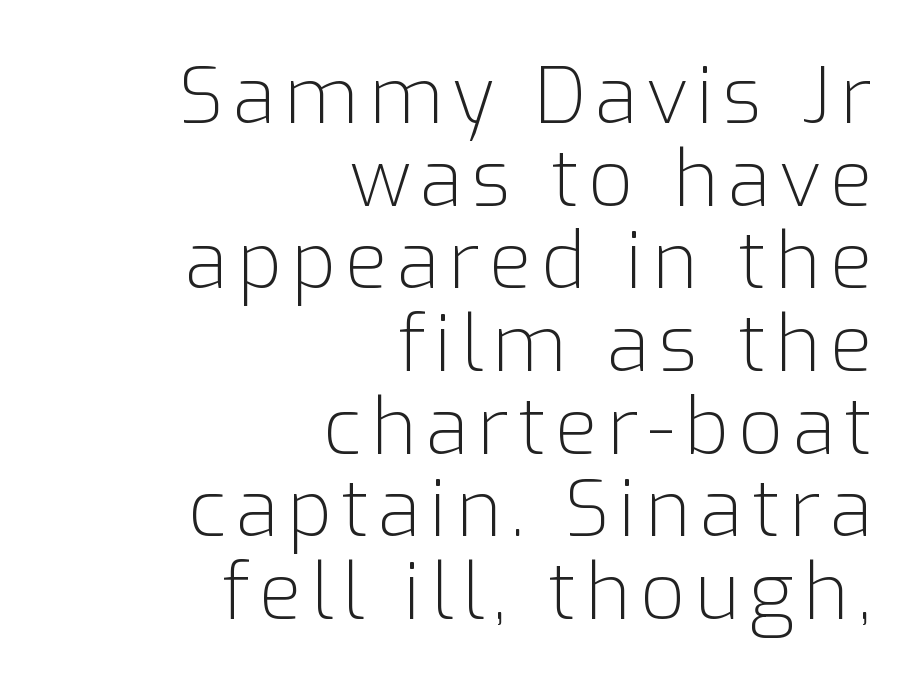
The image shows 78 px light sans-serif type, upright; set right-aligned, tight line spacing (1.06x), not underlined; low stroke contrast and a medium x-height.
